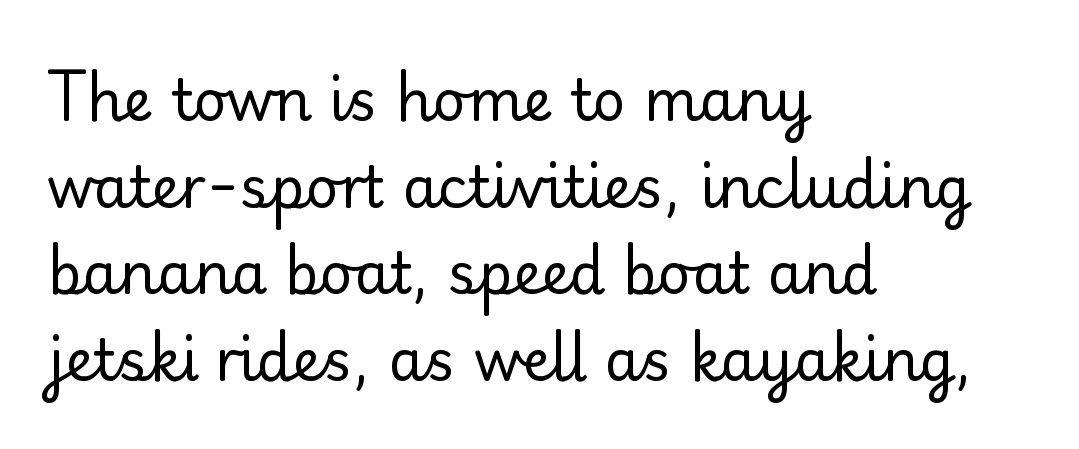
The lines sit at an ordinary, default distance from one another. Do the characters align in a grid? No, the font is proportional. In terms of posture, this sample is upright. Plain, unruled lines of type. The gaps between neighbouring characters are ordinary and unremarkable.
